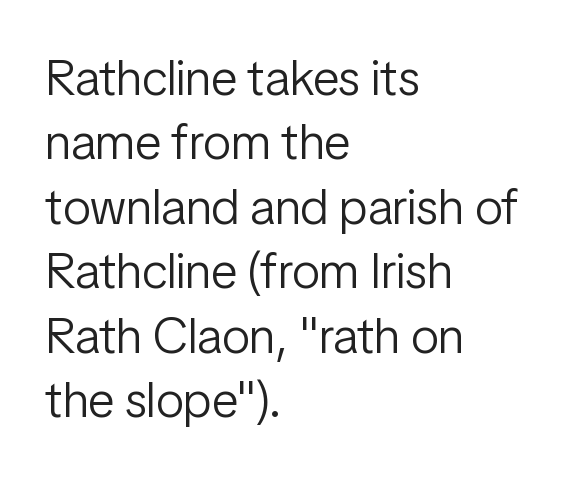
The image shows 50 px light, condensed sans-serif type, upright; set left-aligned, normal line spacing (1.29x), normal letter spacing, not underlined; low stroke contrast and a medium x-height.
